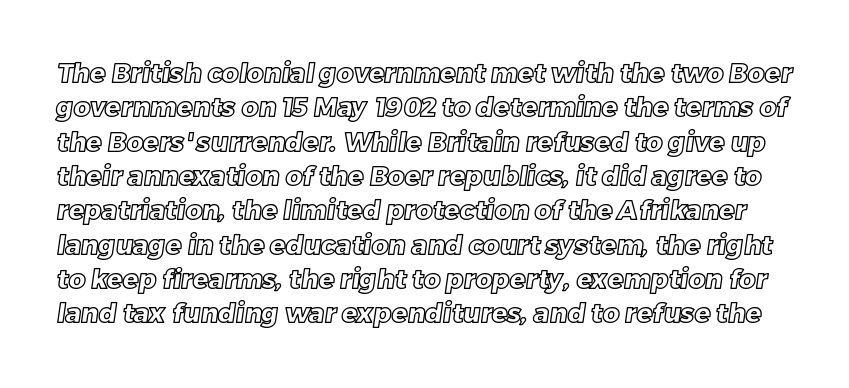
{"underline": "no", "line_spacing": "normal", "line_spacing_ratio": 1.32, "letter_spacing": "normal", "letter_spacing_em": 0.0, "glyph_px": 26}
